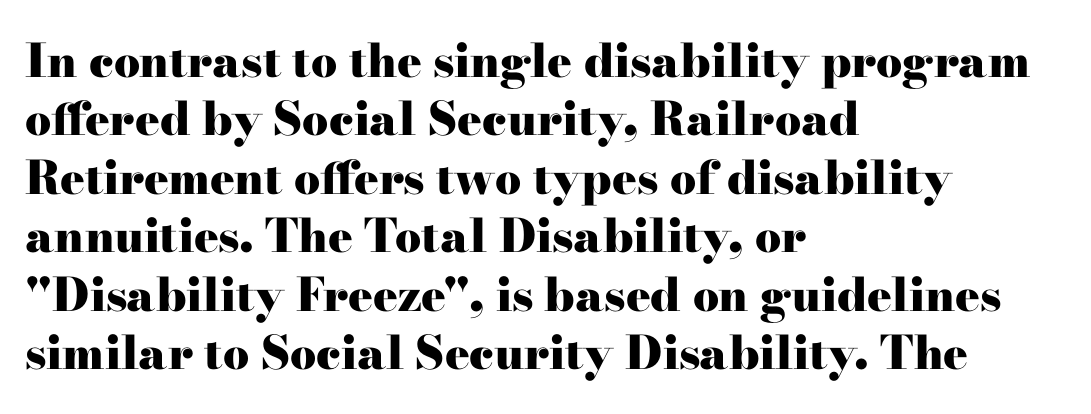
Q: Is the text bold? A: Yes.
Q: Is the text italic (slanted)? A: No, it is upright.
Q: Is the typeface a serif or a sans-serif typeface? A: Serif.
Q: Is the text underlined? A: No.
Q: How is the paragraph aligned? A: Left-aligned.
Q: Is the spacing between letters normal or unusually wide? A: Normal.
Q: Is the spacing between lines tight, normal or loose? A: Normal.
Q: Width (condensed, normal, or wide)? A: Wide.
Q: Stroke contrast? A: High.
Q: x-height? A: Small.
Q: Monospaced? A: No.
